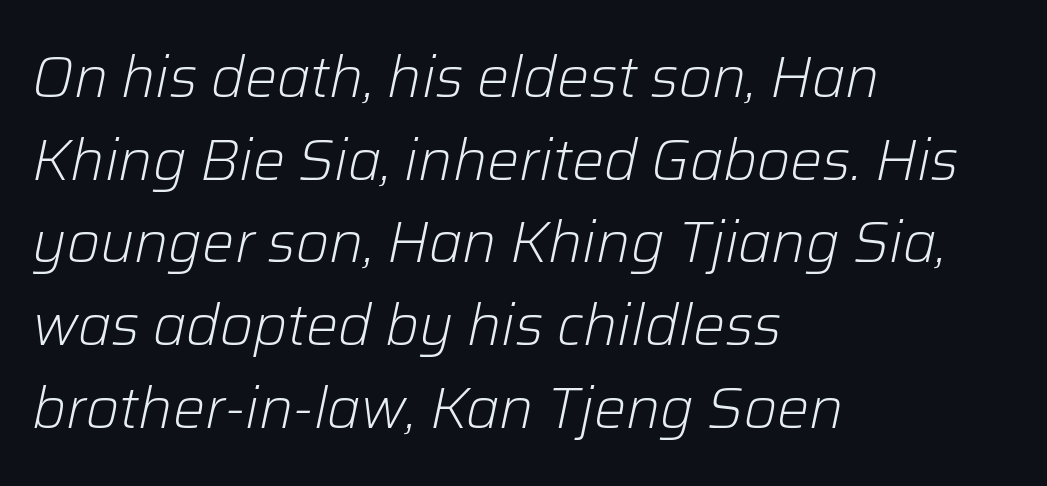
Underline: absent. Weight: not bold — regular or lighter. A typesetter would call this proportional, since set widths differ per character. The line texture is even and compact thanks to regular tracking.
